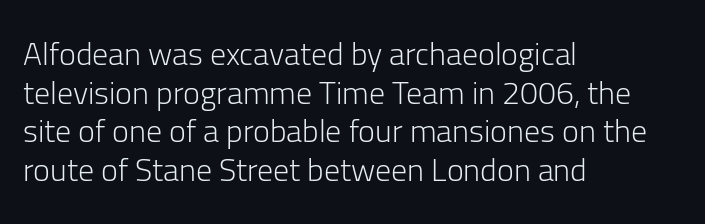
Q: Is the text bold? A: No.
Q: Is the text italic (slanted)? A: No, it is upright.
Q: Is the typeface a serif or a sans-serif typeface? A: Sans-serif.
Q: Is the text underlined? A: No.
Q: How is the paragraph aligned? A: Left-aligned.
Q: Is the spacing between letters normal or unusually wide? A: Normal.
Q: Width (condensed, normal, or wide)? A: Normal.
Q: Stroke contrast? A: Low.
Q: x-height? A: Medium.
Q: Monospaced? A: No.
